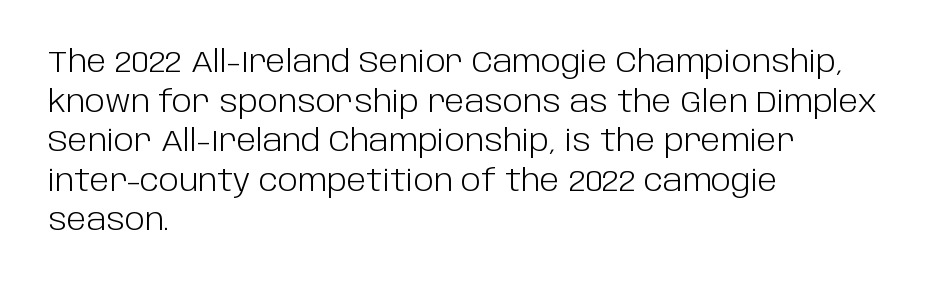
The image shows 30 px light sans-serif type, upright; set left-aligned, normal line spacing (1.32x), normal letter spacing, not underlined; low stroke contrast and a large x-height.
